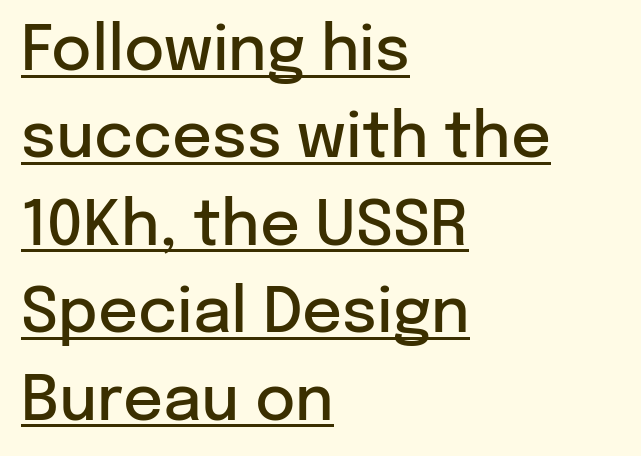
This sample has the flowing, uneven cadence of proportional lettering. Students, observe the line beneath the letters — that is underlining. The rendering anchors every line to the left-hand side. Style check: upright. Rows of type keep a routine distance in the vertical direction.
